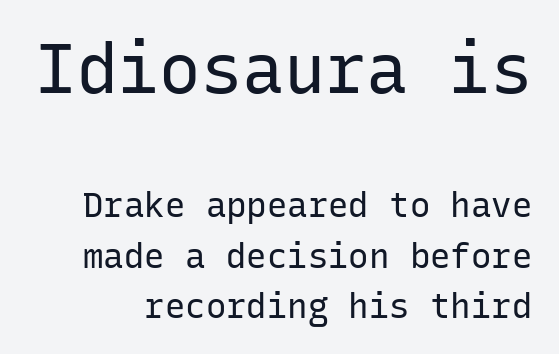
Q: Is the text bold? A: No.
Q: Is the text italic (slanted)? A: No, it is upright.
Q: Is the typeface a serif or a sans-serif typeface? A: Sans-serif.
Q: Is the text underlined? A: No.
Q: Is the spacing between letters normal or unusually wide? A: Normal.
Q: Is the spacing between lines tight, normal or loose? A: Normal.
Q: Which block of text is set in a larger size, the first (top) or the second (bottom)? A: The first (top) one.
Q: Width (condensed, normal, or wide)? A: Normal.
Q: Stroke contrast? A: Low.
Q: x-height? A: Medium.
Q: Monospaced? A: Yes.
